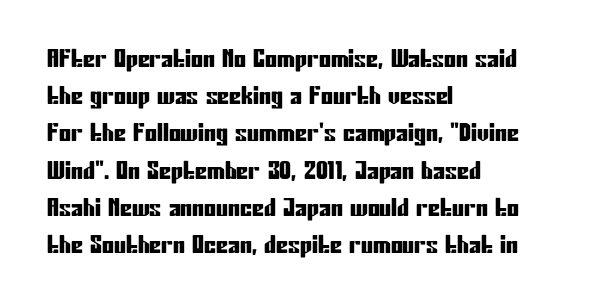
The image shows 24 px text type, upright; set left-aligned, normal line spacing (1.55x), normal letter spacing, not underlined.
